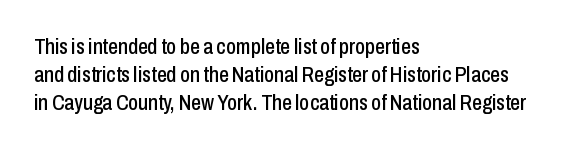
Q: Is the text italic (slanted)? A: No, it is upright.
Q: Is the text underlined? A: No.
Q: How is the paragraph aligned? A: Left-aligned.
Q: Is the spacing between letters normal or unusually wide? A: Normal.
Q: Is the spacing between lines tight, normal or loose? A: Normal.
